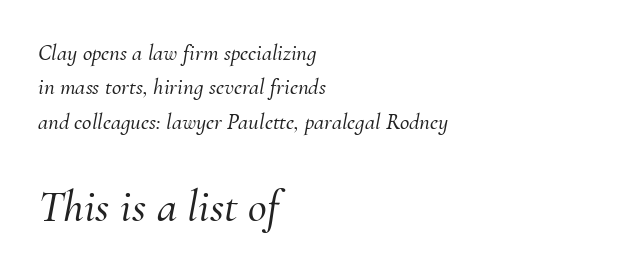
The image shows 46 px serif type, italic (leaning right); set left-aligned, normal line spacing (1.5x), normal letter spacing, not underlined; the second (bottom) block is 2.0x larger; medium stroke contrast and a small x-height.
